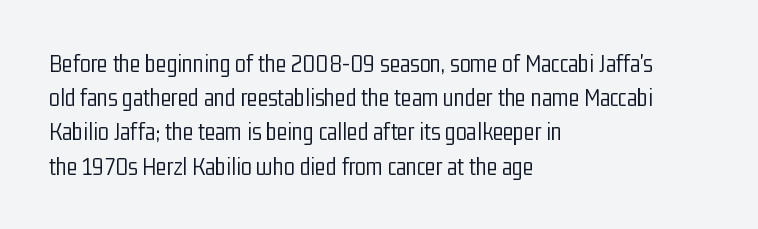
{"italic": "no", "bold": "no", "underline": "no", "align": "left", "line_spacing": "normal", "line_spacing_ratio": 1.37, "letter_spacing": "normal", "letter_spacing_em": 0.0, "glyph_px": 25}
